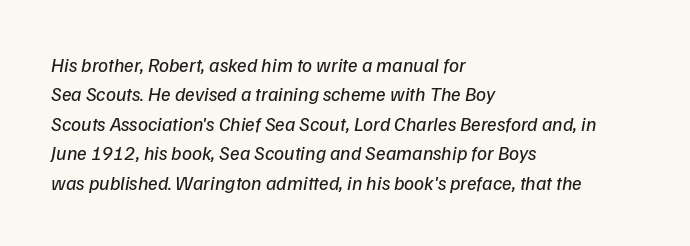
Is this a heavy cut? Hardly; it is regular or lighter. Notice how descenders clear the ascenders below comfortably — that's standard leading. Between one letter and the next there's only the usual sliver of space. The zone under the glyphs is completely vacant.
